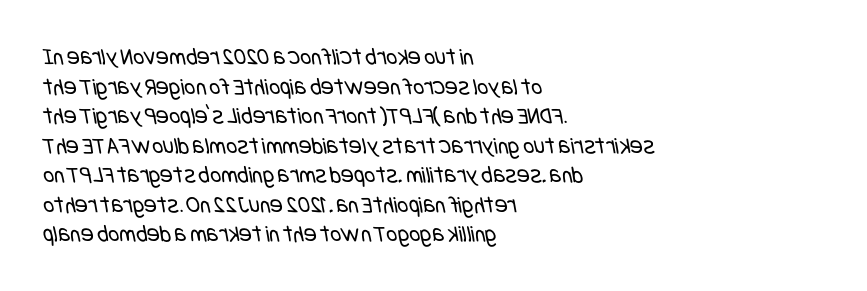
The image shows 24 px text type; set left-aligned, line spacing 1.23x, normal letter spacing, not underlined.
